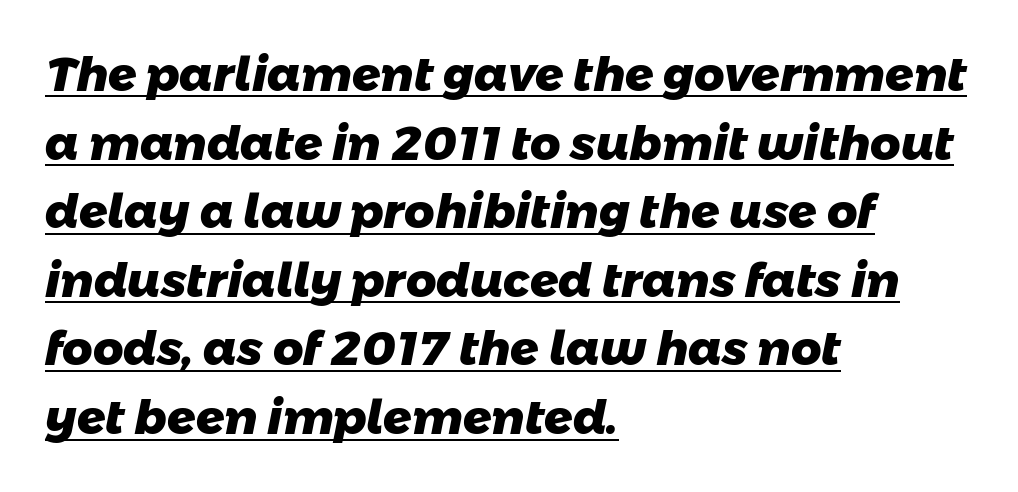
The image shows 47 px heavy sans-serif type; set left-aligned, normal line spacing (1.46x), normal letter spacing, underlined; low stroke contrast and a medium x-height.
